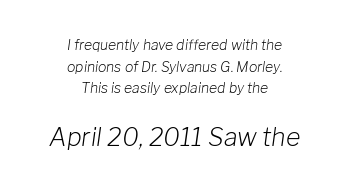
{"italic": "yes", "lean": "right", "slant_degrees": 8, "bold": "no", "underline": "no", "align": "center", "line_spacing": "normal", "line_spacing_ratio": 1.55, "letter_spacing": "normal", "letter_spacing_em": 0.0, "larger_block": "second", "size_ratio": 1.79, "glyph_px": 25}
